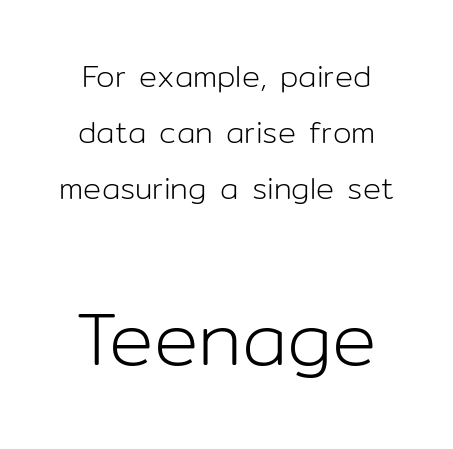
The image shows 74 px light sans-serif type, upright; set line spacing 1.86x, normal letter spacing, not underlined; the second (bottom) block is 2.47x larger; low stroke contrast and a medium x-height.
